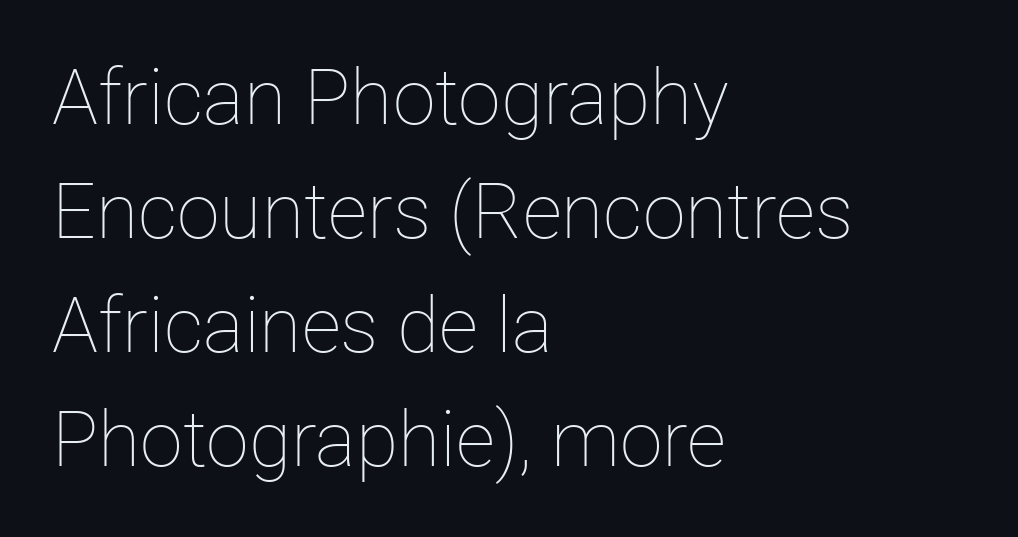
The image shows 77 px thin type, upright; set left-aligned, normal line spacing (1.48x), normal letter spacing, not underlined; low stroke contrast and a medium x-height.
